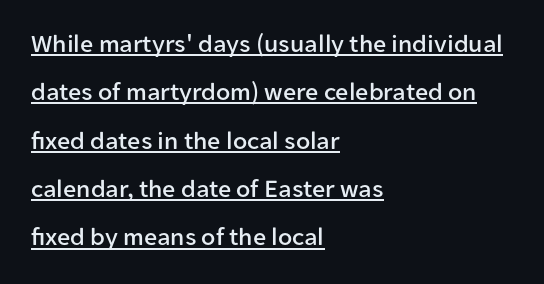
Q: Is the text italic (slanted)? A: No, it is upright.
Q: Is the text underlined? A: Yes.
Q: How is the paragraph aligned? A: Left-aligned.
Q: Is the spacing between letters normal or unusually wide? A: Normal.
